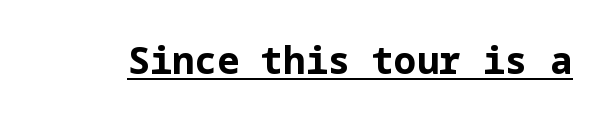
Is this a sans? Yes — the strokes have no serifs. Compared with typical body copy, the letter spacing here is the same. The passage shown is underscored from start to finish. In terms of posture, this sample is upright. Pretty heavy lettering here — definitely bold.
